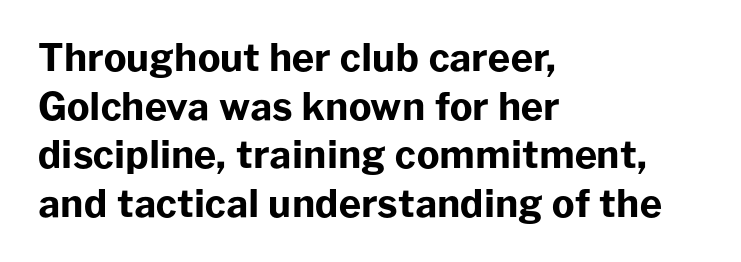
{"serif": "no", "italic": "no", "bold": "yes", "weight": "bold", "width": "normal", "stroke_contrast": "low", "x_height": "medium", "monospaced": "no", "underline": "no", "align": "left", "line_spacing": "normal", "line_spacing_ratio": 1.28, "letter_spacing": "normal", "letter_spacing_em": 0.0, "glyph_px": 38}
